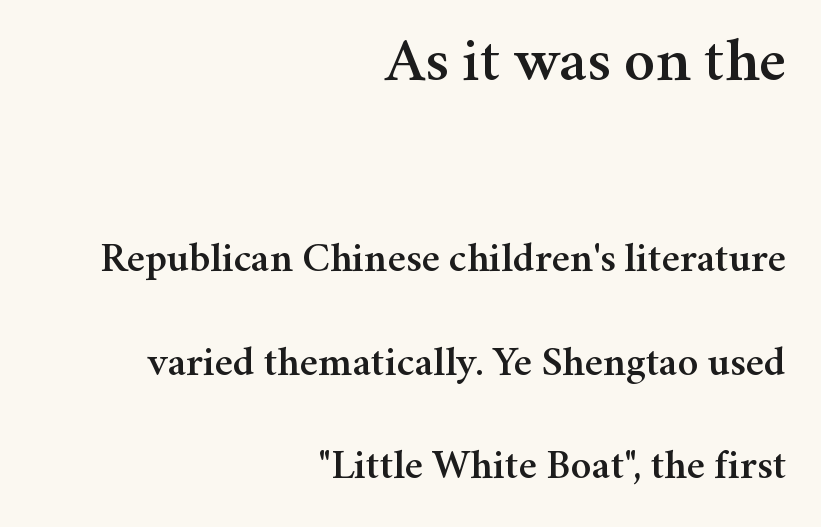
The image shows 63 px serif type, upright; set right-aligned, loose line spacing (2.47x), normal letter spacing, not underlined; the first (top) block is 1.5x larger; medium stroke contrast and a medium x-height.
